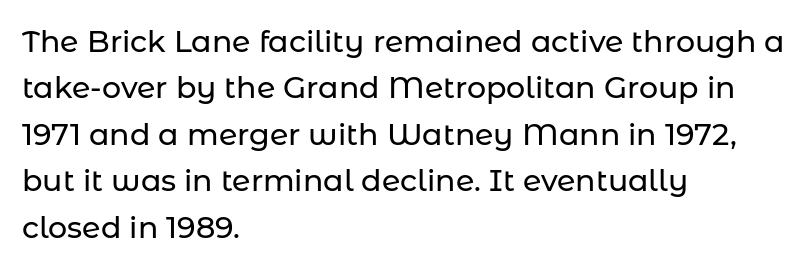
The words here are not underlined. The typography opts for an upright posture over an oblique one. What's the leading like? Ordinary, nothing unusual. A typesetter would call this proportional, since set widths differ per character.
